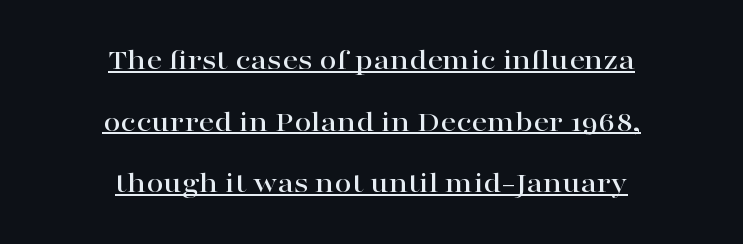
Q: Is the text italic (slanted)? A: No, it is upright.
Q: Is the typeface a serif or a sans-serif typeface? A: Serif.
Q: Is the text underlined? A: Yes.
Q: How is the paragraph aligned? A: Centered.
Q: Is the spacing between letters normal or unusually wide? A: Normal.
Q: Is the spacing between lines tight, normal or loose? A: Loose.
Q: Width (condensed, normal, or wide)? A: Wide.
Q: Stroke contrast? A: High.
Q: x-height? A: Medium.
Q: Monospaced? A: No.
